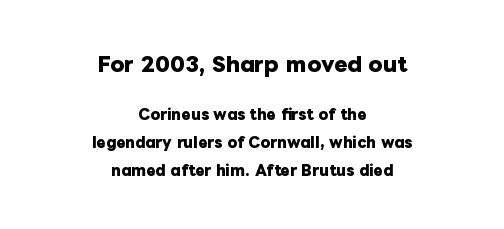
Does the bottom block carry the larger type? No, the top block does. A clean baseline with only descenders dipping below it. This is roman type, the default non-slanted kind. Honestly, the letter spacing is just normal — you wouldn't notice it. Stroke thickness is high; the sample reads as a true bold.
